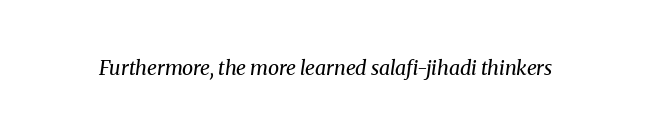
Type without underlining. This rendering leaves character spacing at its baseline value. Each stroke keeps to a modest, everyday thickness or less. There's an unmistakable incline to the writing here.
